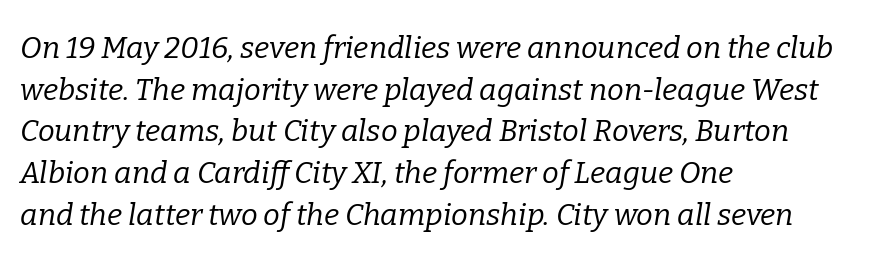
The passage shown stacks its lines at a standard gap. Just letters on the line, the space beneath them empty. Typographically, this falls in the serif category. Note the varied advance widths — an 'i' is clearly narrower than an 'm'. Teacher's note: observe the even left margin — that is flush-left alignment.
